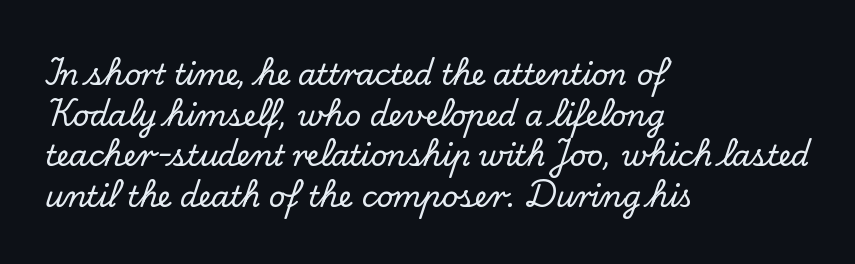
{"serif": "yes", "width": "normal", "stroke_contrast": "low", "x_height": "small", "monospaced": "no", "underline": "no", "align": "left", "line_spacing": "normal", "line_spacing_ratio": 1.4, "letter_spacing": "normal", "letter_spacing_em": 0.0, "glyph_px": 29}
